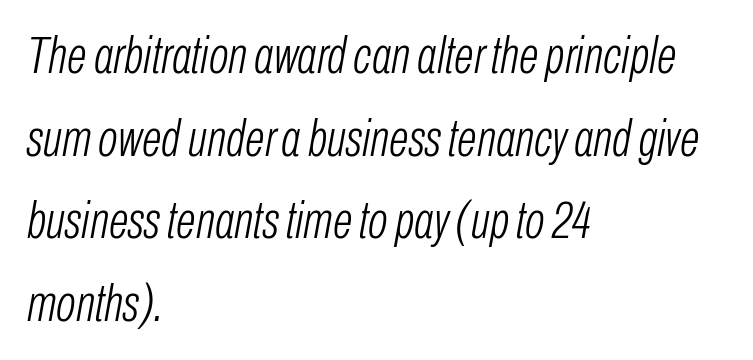
Q: Is the text bold? A: No.
Q: Is the text italic (slanted)? A: Yes, it leans right by about 10 degrees.
Q: Is the text underlined? A: No.
Q: How is the paragraph aligned? A: Left-aligned.
Q: Is the spacing between letters normal or unusually wide? A: Normal.
Q: Is the spacing between lines tight, normal or loose? A: Normal.
Q: Width (condensed, normal, or wide)? A: Condensed.
Q: Stroke contrast? A: Low.
Q: x-height? A: Medium.
Q: Monospaced? A: No.
